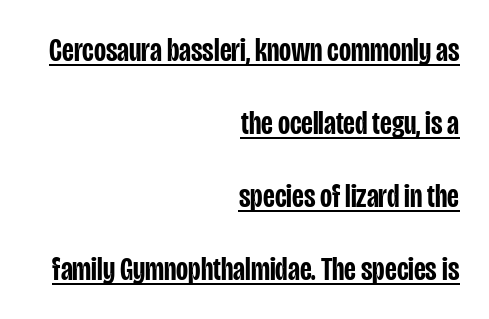
The type is set solid horizontally, with unmodified tracking. The passage shown is semibold, sitting just below true bold. Regarding serifs, this sample does without them. Teacher's note: observe the even right margin — that is flush-right alignment. Baseline-to-baseline distance is far greater than the letter height.
